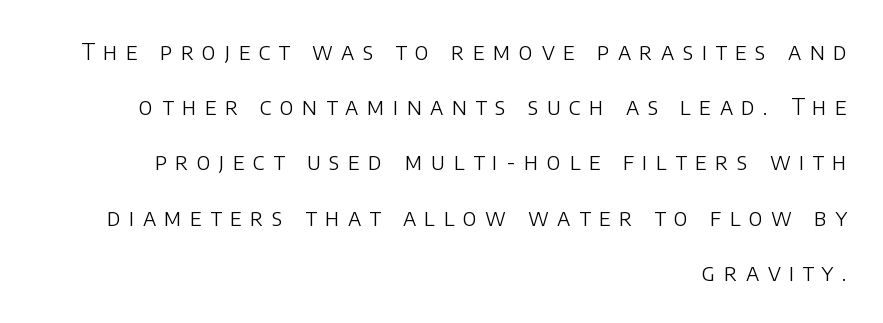
Q: Is the text bold? A: No.
Q: Is the text italic (slanted)? A: No, it is upright.
Q: Is the text underlined? A: No.
Q: How is the paragraph aligned? A: Right-aligned.
Q: Is the spacing between letters normal or unusually wide? A: Unusually wide.
Q: Is the spacing between lines tight, normal or loose? A: Loose.
